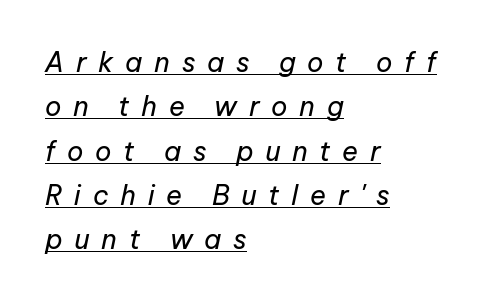
Q: Is the text bold? A: No.
Q: Is the text italic (slanted)? A: Yes, it leans right by about 12 degrees.
Q: Is the text underlined? A: Yes.
Q: How is the paragraph aligned? A: Left-aligned.
Q: Is the spacing between letters normal or unusually wide? A: Unusually wide.
Q: Is the spacing between lines tight, normal or loose? A: Normal.
